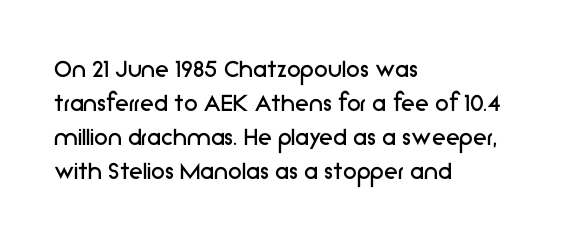
The image shows 28 px regular-weight sans-serif type, upright; set left-aligned, line spacing 1.22x, normal letter spacing, not underlined; low stroke contrast and a medium x-height.
